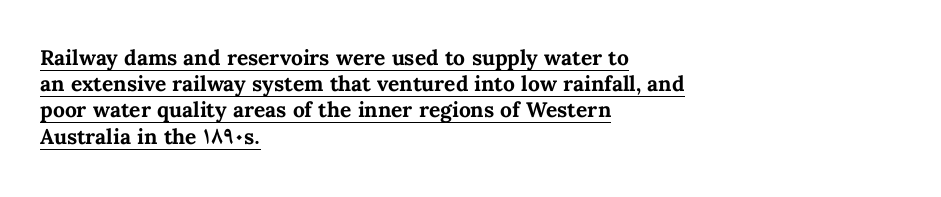
Q: Is the text bold? A: Yes.
Q: Is the text italic (slanted)? A: No, it is upright.
Q: Is the text underlined? A: Yes.
Q: How is the paragraph aligned? A: Left-aligned.
Q: Is the spacing between letters normal or unusually wide? A: Normal.
Q: Is the spacing between lines tight, normal or loose? A: Normal.
